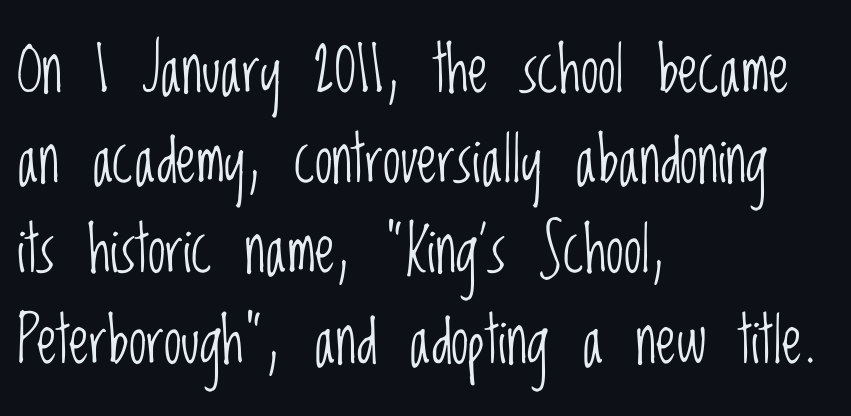
Q: Is the text bold? A: No.
Q: Is the text italic (slanted)? A: No, it is upright.
Q: Is the typeface a serif or a sans-serif typeface? A: Sans-serif.
Q: Is the text underlined? A: No.
Q: How is the paragraph aligned? A: Left-aligned.
Q: Is the spacing between letters normal or unusually wide? A: Normal.
Q: Is the spacing between lines tight, normal or loose? A: Normal.
Q: Width (condensed, normal, or wide)? A: Condensed.
Q: Stroke contrast? A: Low.
Q: x-height? A: Large.
Q: Monospaced? A: No.
